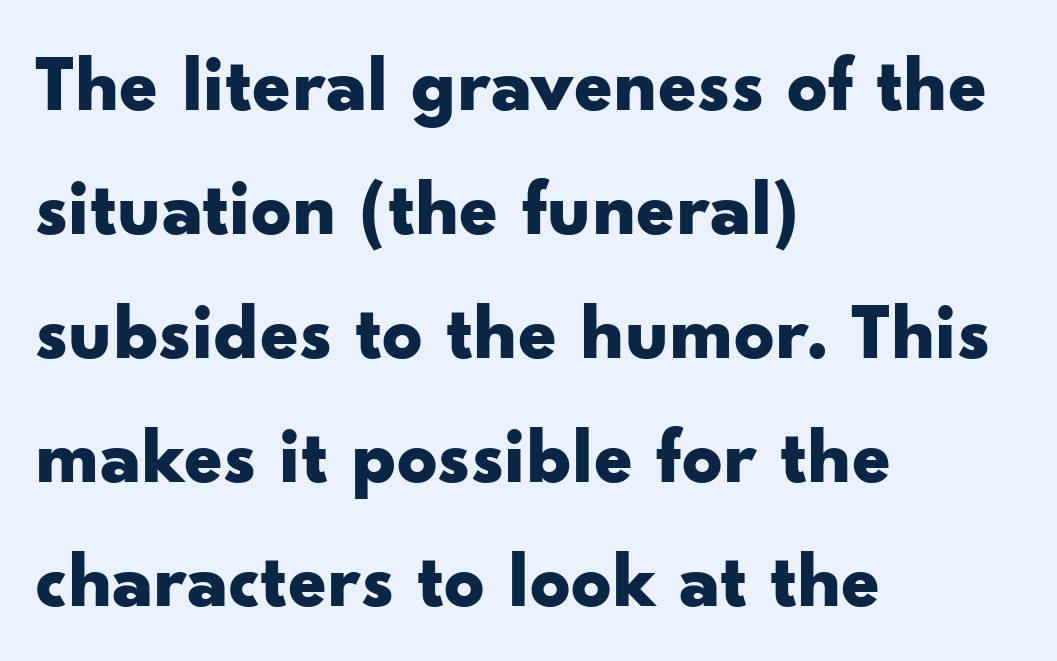
The image shows 79 px bold, wide sans-serif type, upright; set left-aligned, normal line spacing (1.57x), normal letter spacing, not underlined; low stroke contrast and a small x-height.
